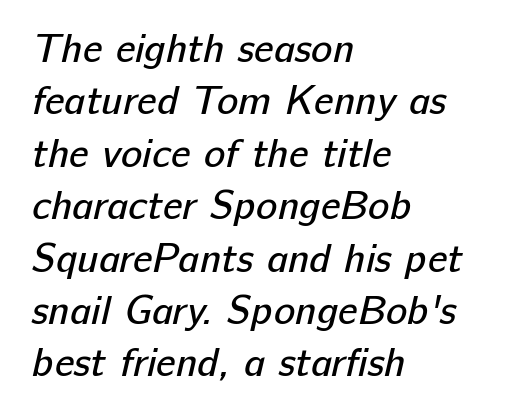
{"serif": "no", "bold": "no", "weight": "regular", "width": "normal", "stroke_contrast": "low", "x_height": "medium", "monospaced": "no", "underline": "no", "align": "left", "line_spacing": "normal", "line_spacing_ratio": 1.31, "letter_spacing": "normal", "letter_spacing_em": 0.0, "glyph_px": 40}
